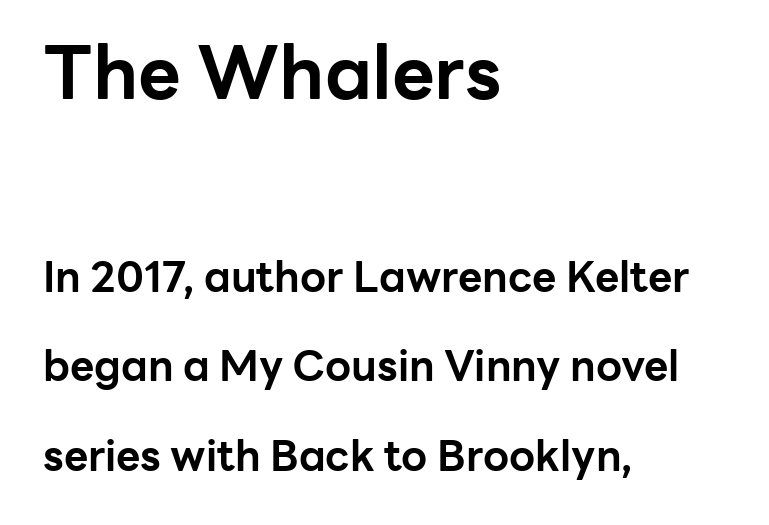
Notice the wide empty band between every row — that's loose leading. A student would notice the top passage is typeset larger than what follows. Left-aligned paragraph, ragged on the right. Strokes here are thick enough to call this a true bold. Honestly, the letter spacing is just normal — you wouldn't notice it. Decoration check: the copy has no underline.
